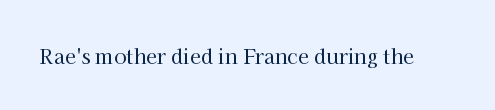
Posture: upright roman. Short note: letters normally spaced. The weight would be labelled regular, book, light, or lighter still. Lines of text with bare space underneath.
